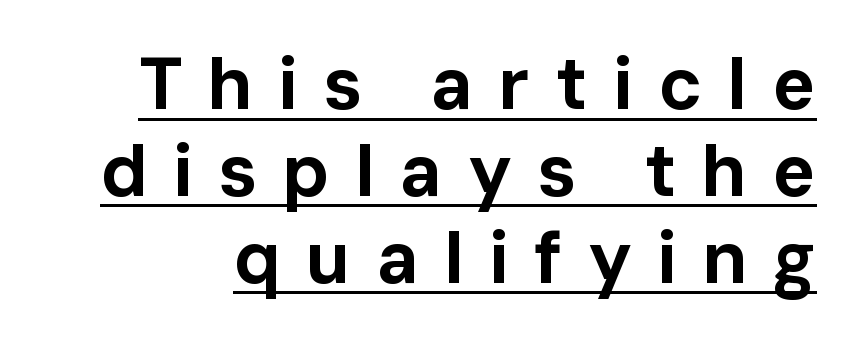
{"serif": "no", "italic": "no", "bold": "yes", "weight": "bold", "width": "normal", "stroke_contrast": "low", "x_height": "medium", "monospaced": "no", "underline": "yes", "line_spacing_ratio": 1.19, "letter_spacing": "wide", "letter_spacing_em": 0.34, "glyph_px": 73}
